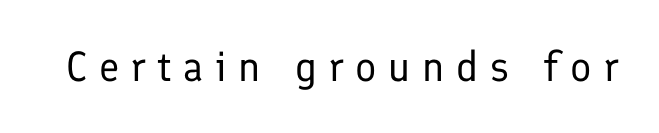
Q: Is the text bold? A: No.
Q: Is the text italic (slanted)? A: No, it is upright.
Q: Is the typeface a serif or a sans-serif typeface? A: Sans-serif.
Q: Is the text underlined? A: No.
Q: Is the spacing between letters normal or unusually wide? A: Unusually wide.
Q: Width (condensed, normal, or wide)? A: Normal.
Q: Stroke contrast? A: Low.
Q: x-height? A: Medium.
Q: Monospaced? A: No.
